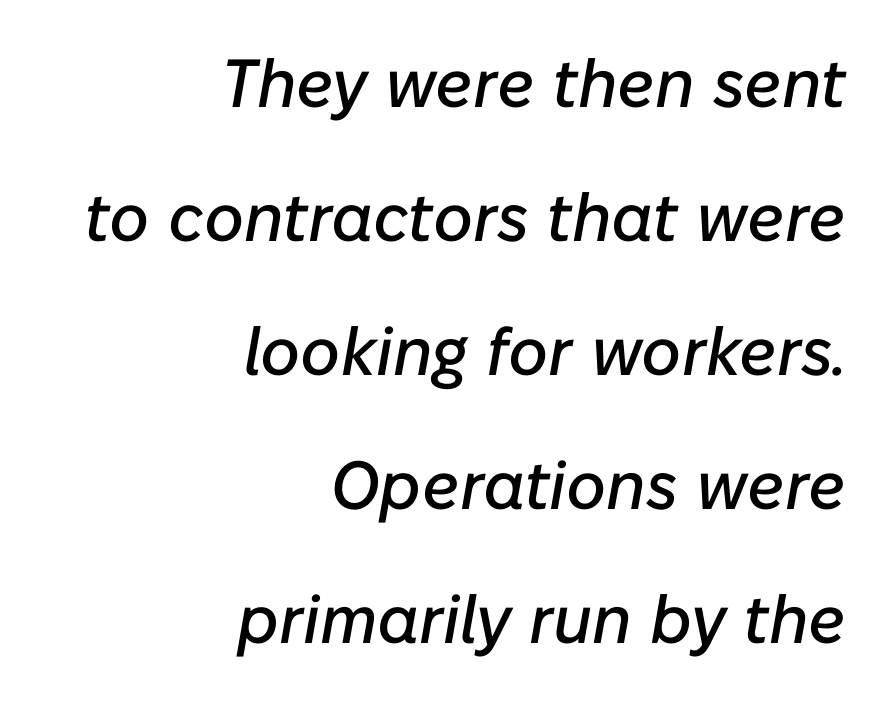
Q: Is the text italic (slanted)? A: Yes, it leans right by about 10 degrees.
Q: Is the text underlined? A: No.
Q: How is the paragraph aligned? A: Right-aligned.
Q: Is the spacing between letters normal or unusually wide? A: Normal.
Q: Is the spacing between lines tight, normal or loose? A: Loose.
Q: Width (condensed, normal, or wide)? A: Normal.
Q: Stroke contrast? A: Low.
Q: x-height? A: Medium.
Q: Monospaced? A: No.
